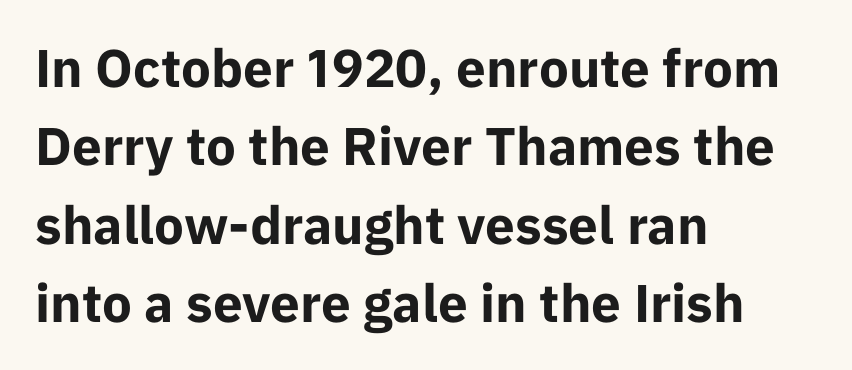
The image shows 53 px bold sans-serif type, upright; set left-aligned, normal line spacing (1.48x), normal letter spacing, not underlined; low stroke contrast and a medium x-height.
